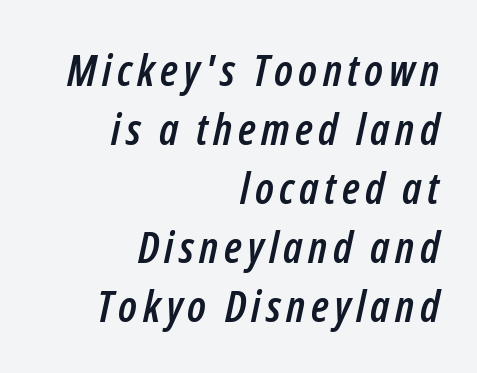
There's an unmistakable incline to the writing here. Quick note: underline off. The passage shown is typed in a proportional face where columns would drift. Evenly set lines give the paragraph a standard silhouette.
